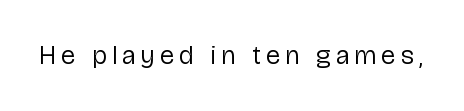
{"italic": "no", "bold": "no", "underline": "no", "letter_spacing": "wide", "letter_spacing_em": 0.21, "glyph_px": 26}
